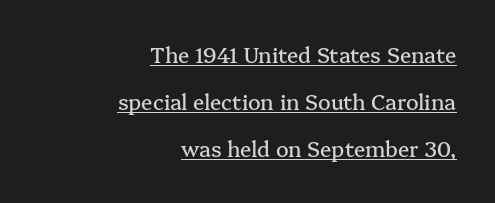
Q: Is the text italic (slanted)? A: No, it is upright.
Q: Is the text underlined? A: Yes.
Q: How is the paragraph aligned? A: Right-aligned.
Q: Is the spacing between letters normal or unusually wide? A: Normal.
Q: Is the spacing between lines tight, normal or loose? A: Loose.
